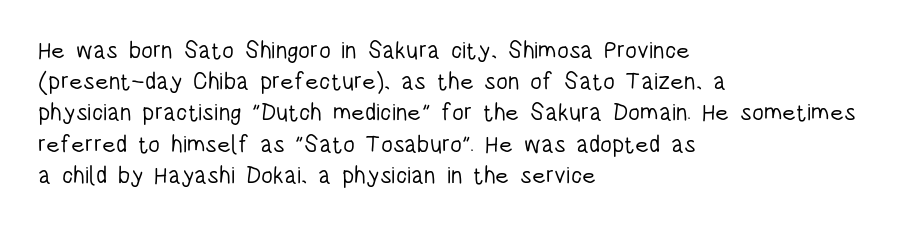
The ragged edge is on the right, which tells us the setting is flush left. The passage shown is not underscored anywhere. These lines were composed using upright roman letters. This sample uses plain, unmodified letter spacing. Reading down the column, the eye jumps a familiar distance to each next line.
